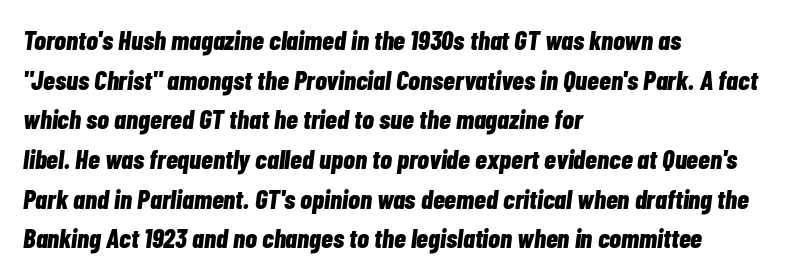
The image shows 27 px bold type, italic (leaning right); set left-aligned, normal line spacing (1.47x), normal letter spacing, not underlined.
